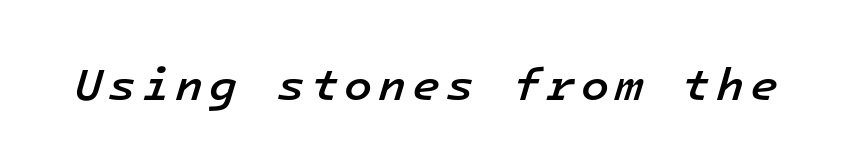
A clean baseline with only descenders dipping below it. These lines are rendered in a fixed-pitch font. If you drew a line through each stem, it would be angled. I'd describe the lettering as semibold — firm but not a full bold.
